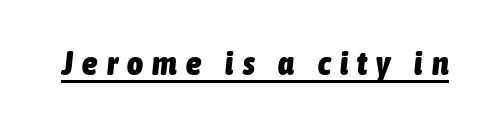
{"italic": "yes", "lean": "right", "slant_degrees": 6, "bold": "yes", "weight": "heavy", "width": "condensed", "stroke_contrast": "low", "x_height": "medium", "monospaced": "no", "underline": "yes", "letter_spacing": "wide", "letter_spacing_em": 0.28, "glyph_px": 34}
